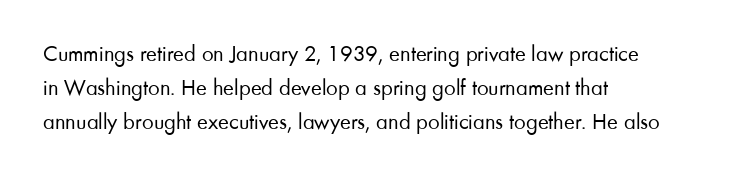
Q: Is the text bold? A: No.
Q: Is the text italic (slanted)? A: No, it is upright.
Q: Is the text underlined? A: No.
Q: How is the paragraph aligned? A: Left-aligned.
Q: Is the spacing between letters normal or unusually wide? A: Normal.
Q: Is the spacing between lines tight, normal or loose? A: Normal.
